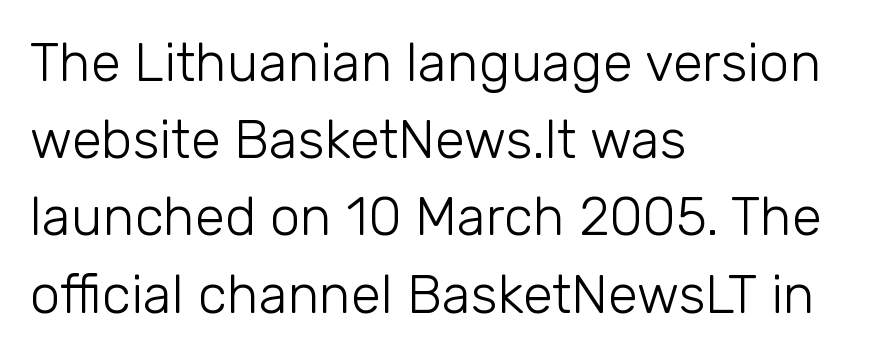
The cut favours lightness, reaching ordinary text weight at its darkest. Each letter's strokes conclude bluntly, with no projecting serifs. No extra tracking has been applied to these lines. Varying glyph widths throughout — classic text-font behaviour. These lines stack with their left ends in a neat column. Is there much room between lines? A standard amount, neither cramped nor airy.
